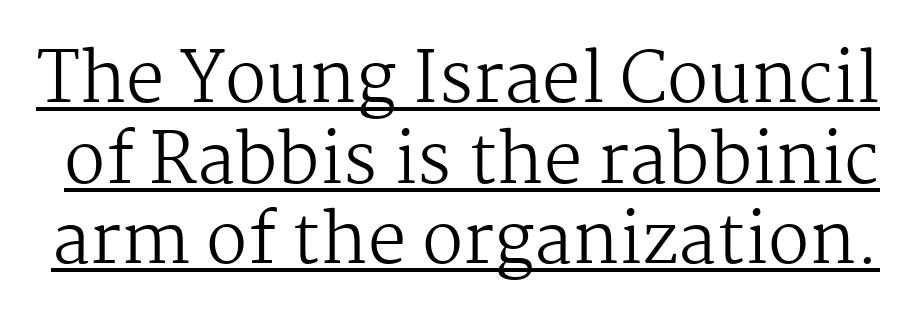
The type family on display is of the serif kind. Summary of weight: not heavy and not bold. The passage shown is underscored from start to finish. What stands out about the letter spacing? Nothing — it is the standard amount.
